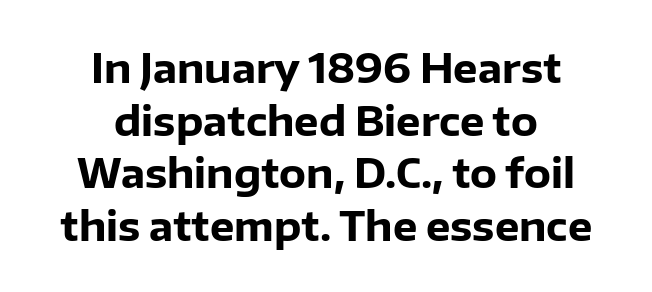
{"serif": "no", "italic": "no", "bold": "yes", "weight": "heavy", "width": "normal", "stroke_contrast": "low", "x_height": "medium", "monospaced": "no", "underline": "no", "align": "center", "line_spacing": "normal", "line_spacing_ratio": 1.35, "letter_spacing": "normal", "letter_spacing_em": 0.0, "glyph_px": 39}
